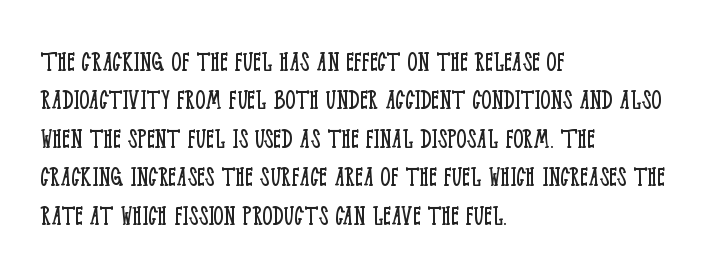
The zone under the glyphs is completely vacant. Stroke terminals: seriffed. Is this a fixed-width face? No — the glyphs have proportional, varying widths. Is the block centered? No — it sits flush against the left margin. The lettering holds an erect, upright posture throughout.
